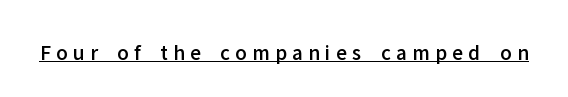
{"italic": "no", "underline": "yes", "letter_spacing": "wide", "letter_spacing_em": 0.24, "glyph_px": 22}
